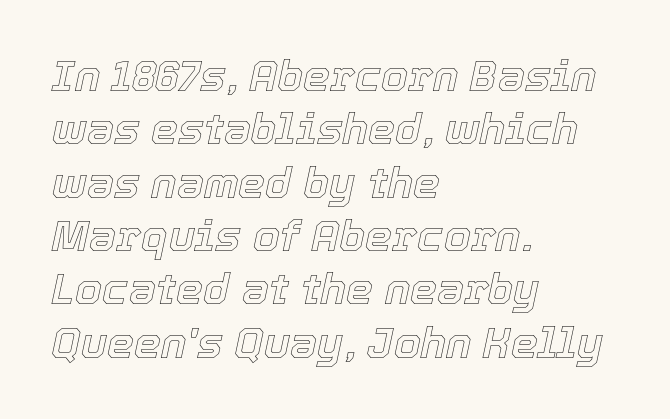
{"italic": "yes", "lean": "right", "slant_degrees": 12, "width": "normal", "x_height": "medium", "monospaced": "no", "underline": "no", "align": "left", "line_spacing_ratio": 1.24, "letter_spacing": "normal", "letter_spacing_em": 0.0, "glyph_px": 43}
